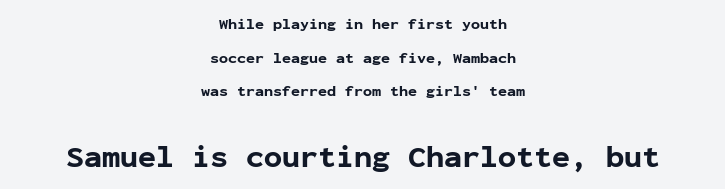
Q: Is the text bold? A: Yes.
Q: Is the text italic (slanted)? A: No, it is upright.
Q: Is the typeface a serif or a sans-serif typeface? A: Sans-serif.
Q: Is the text underlined? A: No.
Q: How is the paragraph aligned? A: Centered.
Q: Is the spacing between letters normal or unusually wide? A: Normal.
Q: Is the spacing between lines tight, normal or loose? A: Loose.
Q: Which block of text is set in a larger size, the first (top) or the second (bottom)? A: The second (bottom) one.
Q: Width (condensed, normal, or wide)? A: Normal.
Q: Stroke contrast? A: Low.
Q: x-height? A: Medium.
Q: Monospaced? A: Yes.
